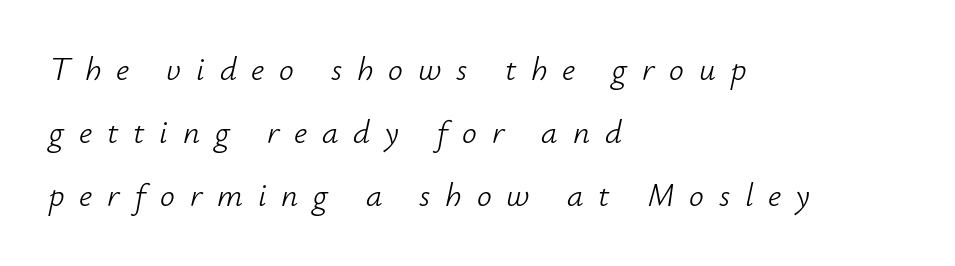
Q: Is the text bold? A: No.
Q: Is the text italic (slanted)? A: Yes, it leans right by about 12 degrees.
Q: Is the text underlined? A: No.
Q: How is the paragraph aligned? A: Left-aligned.
Q: Is the spacing between letters normal or unusually wide? A: Unusually wide.
Q: Is the spacing between lines tight, normal or loose? A: Loose.
Q: Width (condensed, normal, or wide)? A: Normal.
Q: Stroke contrast? A: Low.
Q: x-height? A: Small.
Q: Monospaced? A: No.
